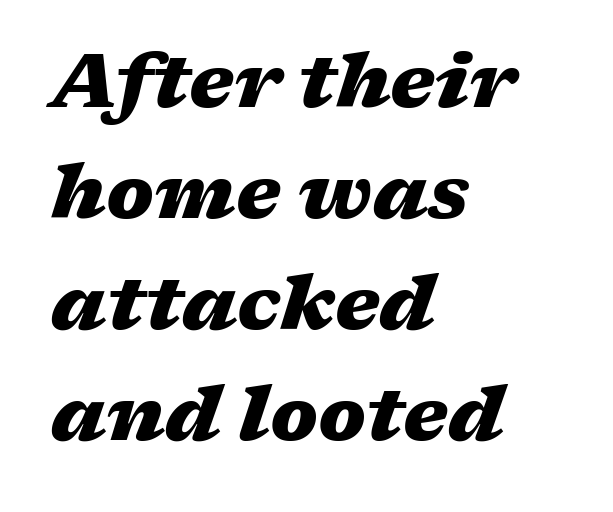
Students, observe: this is what conventionally led text looks like. Letters rest on an invisible, unmarked baseline. Does the weight exceed regular? Yes, all the way to bold. Here the glyphs are tracked normally, forming tight word shapes.
